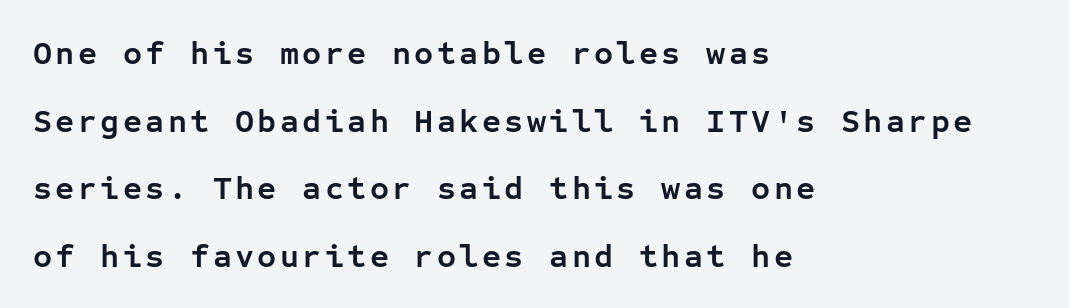
Leading: increased. Weight: bold. Descenders hang freely into open space. The lines in this sample share a left origin and differ only in where they stop.
